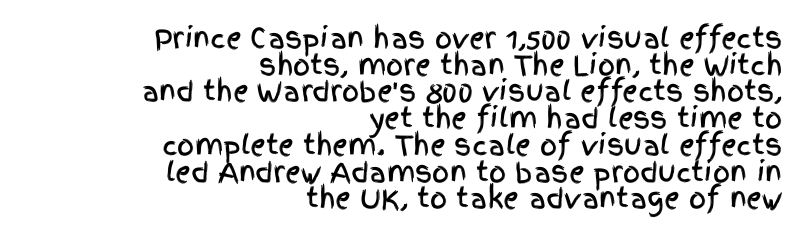
Q: Is the text italic (slanted)? A: No, it is upright.
Q: Is the text underlined? A: No.
Q: How is the paragraph aligned? A: Right-aligned.
Q: Is the spacing between letters normal or unusually wide? A: Normal.
Q: Is the spacing between lines tight, normal or loose? A: Tight.
